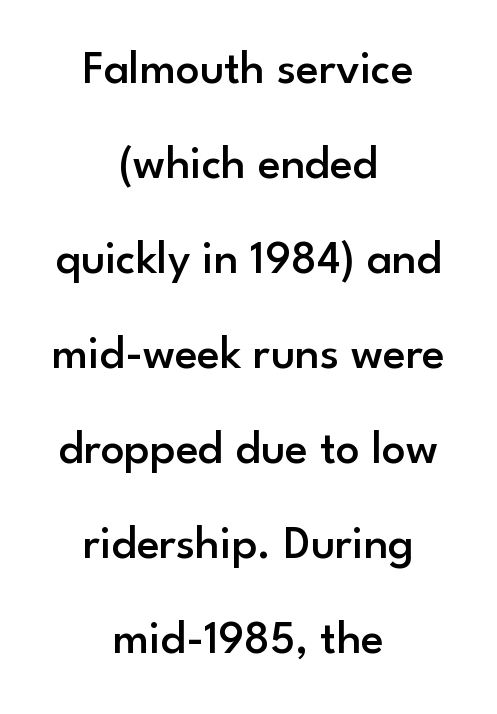
Q: Is the text bold? A: Semi-bold.
Q: Is the text italic (slanted)? A: No, it is upright.
Q: Is the typeface a serif or a sans-serif typeface? A: Sans-serif.
Q: Is the text underlined? A: No.
Q: How is the paragraph aligned? A: Centered.
Q: Is the spacing between letters normal or unusually wide? A: Normal.
Q: Is the spacing between lines tight, normal or loose? A: Loose.
Q: Width (condensed, normal, or wide)? A: Normal.
Q: Stroke contrast? A: Low.
Q: x-height? A: Small.
Q: Monospaced? A: No.
